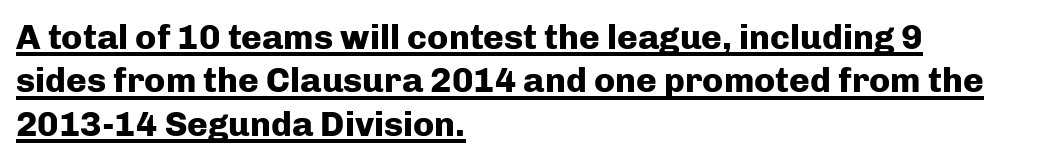
The passage shown is typed in a proportional face where columns would drift. No feet cap the strokes, marking this as sans-serif type. The glyphs are accompanied by a horizontal stroke just below them. This rendering uses left alignment, leaving the right contour irregular. The characters look thick and weighty, a clear bold.
